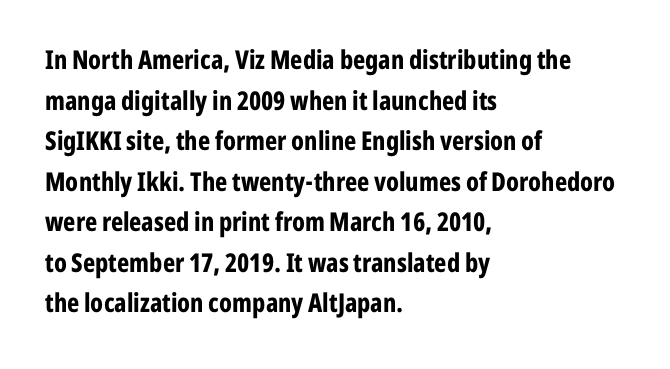
{"italic": "no", "bold": "yes", "underline": "no", "align": "left", "line_spacing": "normal", "line_spacing_ratio": 1.56, "letter_spacing": "normal", "letter_spacing_em": 0.0, "glyph_px": 26}
